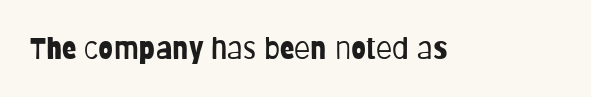
Q: Is the text bold? A: No.
Q: Is the text italic (slanted)? A: No, it is upright.
Q: Is the typeface a serif or a sans-serif typeface? A: Sans-serif.
Q: Is the text underlined? A: No.
Q: Is the spacing between letters normal or unusually wide? A: Normal.
Q: Width (condensed, normal, or wide)? A: Condensed.
Q: Stroke contrast? A: Low.
Q: x-height? A: Large.
Q: Monospaced? A: No.
